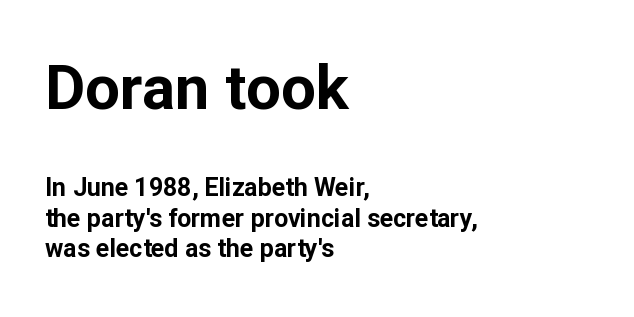
The image shows 62 px bold sans-serif type, upright; set left-aligned, line spacing 1.22x, normal letter spacing, not underlined; the first (top) block is 2.48x larger; low stroke contrast and a medium x-height.
